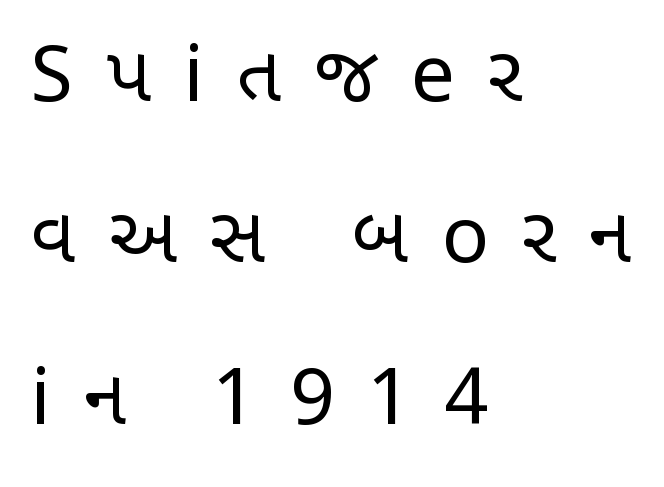
Q: Is the text bold? A: No.
Q: Is the text italic (slanted)? A: No, it is upright.
Q: Is the typeface a serif or a sans-serif typeface? A: Sans-serif.
Q: Is the text underlined? A: No.
Q: How is the paragraph aligned? A: Left-aligned.
Q: Is the spacing between letters normal or unusually wide? A: Unusually wide.
Q: Is the spacing between lines tight, normal or loose? A: Loose.
Q: Width (condensed, normal, or wide)? A: Condensed.
Q: Stroke contrast? A: Low.
Q: x-height? A: Large.
Q: Monospaced? A: No.
